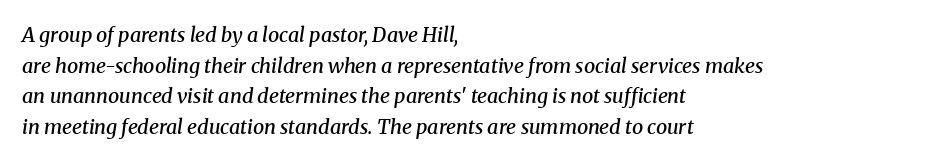
Horizontal bands of white between lines are of average thickness. How heavy is the stroke? Medium-heavy — a semibold, shy of bold. These lines were composed using italics. Nobody drew a line under any word here. Is the letter spacing exaggerated? No — it looks like the ordinary default. If you drew a ruler down the left edge, every line would touch it.
